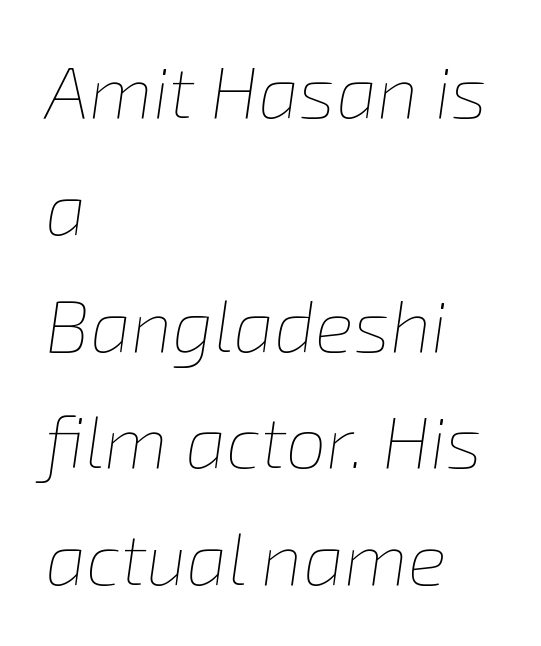
The strokes carry an ordinary text weight at most. These lines sit exactly where default settings would place them. The lines are quadded left. Honestly, the letter spacing is just normal — you wouldn't notice it.
